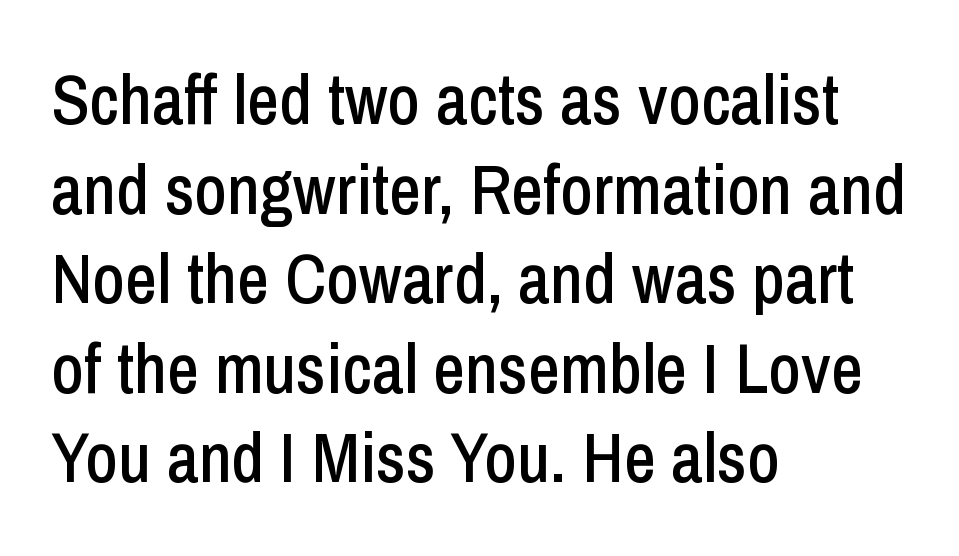
{"serif": "no", "italic": "no", "width": "condensed", "stroke_contrast": "low", "x_height": "medium", "monospaced": "no", "underline": "no", "align": "left", "line_spacing": "normal", "line_spacing_ratio": 1.28, "letter_spacing": "normal", "letter_spacing_em": 0.0, "glyph_px": 70}
